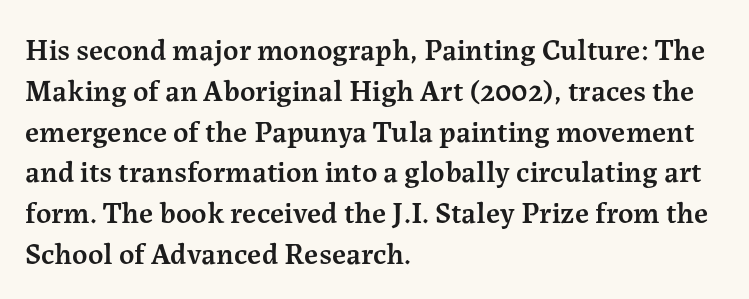
The image shows 30 px semibold serif type, upright; set left-aligned, normal line spacing (1.36x), normal letter spacing, not underlined; medium stroke contrast and a medium x-height.
